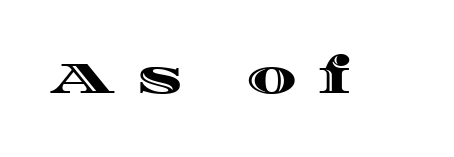
The image shows 45 px wide type, upright; set unusually wide letter spacing (+0.47 em), not underlined; a large x-height.
